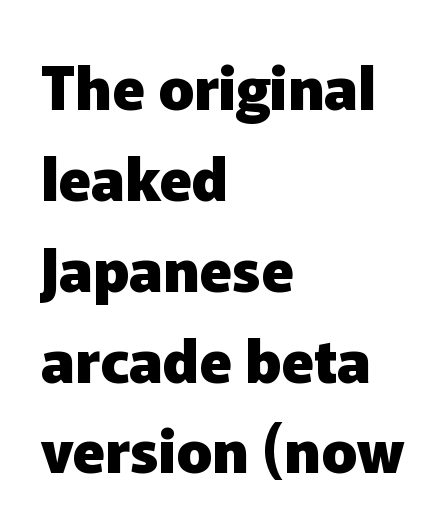
{"serif": "no", "italic": "no", "bold": "yes", "weight": "heavy", "width": "normal", "stroke_contrast": "low", "x_height": "medium", "monospaced": "no", "underline": "no", "align": "left", "line_spacing": "normal", "line_spacing_ratio": 1.54, "letter_spacing": "normal", "letter_spacing_em": 0.0, "glyph_px": 59}
